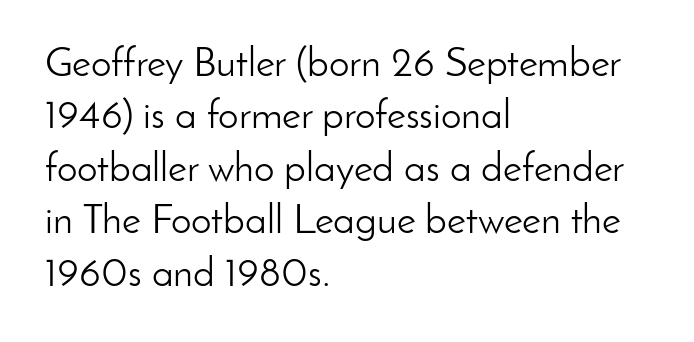
The image shows 41 px light sans-serif type, upright; set left-aligned, normal line spacing (1.28x), normal letter spacing, not underlined; low stroke contrast and a small x-height.
